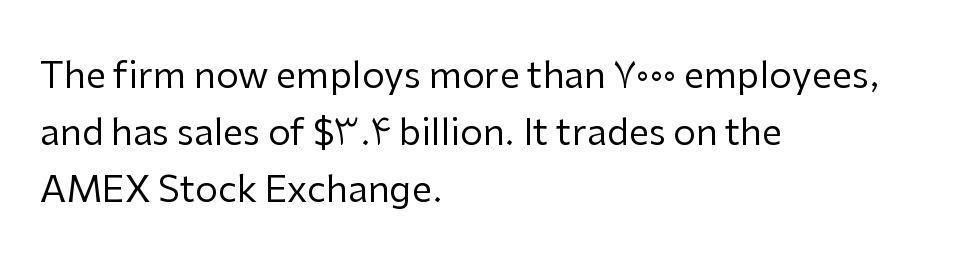
Look at the bottom of the vertical strokes: they stop flat, with no serifs. The passage shown stacks its lines at a standard gap. The compositor pushed each line to the left boundary. Unbolded letterforms with no extra heft. Tracking value appears to be zero — textbook default spacing.
